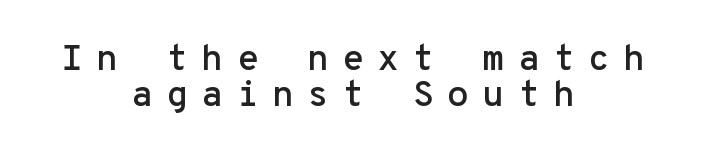
The image shows 36 px sans-serif type, upright, monospaced; set centered, tight line spacing (1.01x), unusually wide letter spacing (+0.36 em), not underlined; low stroke contrast and a medium x-height.
